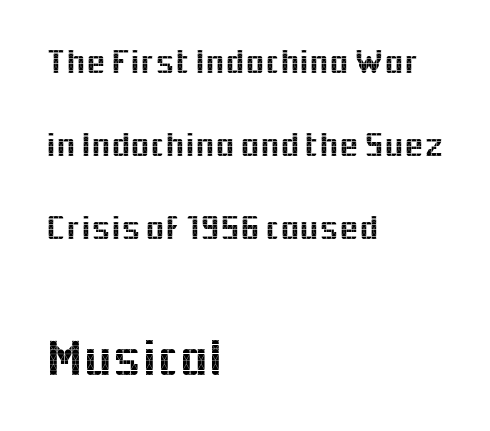
{"serif": "no", "italic": "no", "width": "normal", "x_height": "medium", "monospaced": "no", "underline": "no", "align": "left", "line_spacing": "loose", "line_spacing_ratio": 2.37, "letter_spacing": "normal", "letter_spacing_em": 0.0, "larger_block": "second", "size_ratio": 1.49, "glyph_px": 52}
